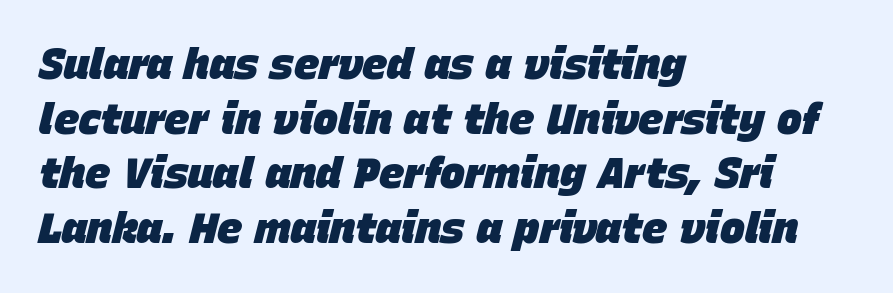
A student would call this left alignment; a typographer would say flush left, rag right. This is heavy type, rendered in bold. Descenders are the only things crossing below the line. Regular leading. Quick note: italic.
